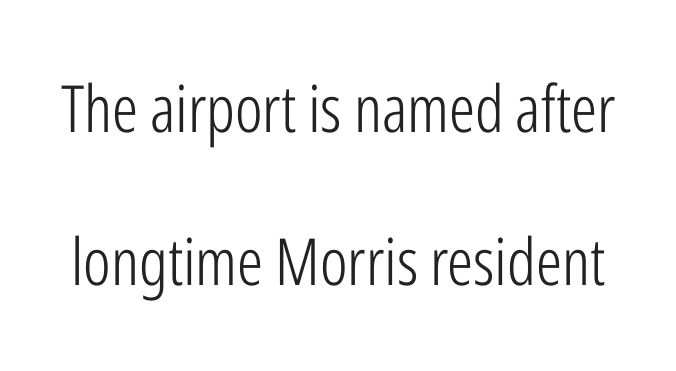
The image shows 65 px light, condensed sans-serif type, upright; set loose line spacing (2.35x), normal letter spacing, not underlined; low stroke contrast and a medium x-height.
